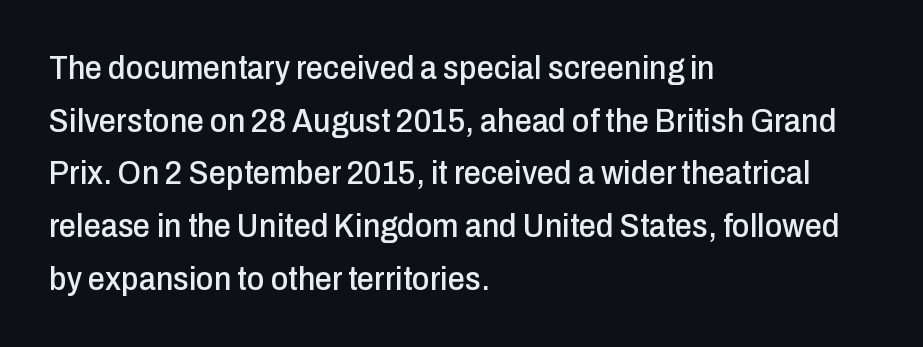
{"serif": "no", "italic": "no", "width": "condensed", "stroke_contrast": "low", "x_height": "medium", "monospaced": "no", "underline": "no", "align": "left", "line_spacing": "normal", "line_spacing_ratio": 1.55, "letter_spacing": "normal", "letter_spacing_em": 0.0, "glyph_px": 34}
